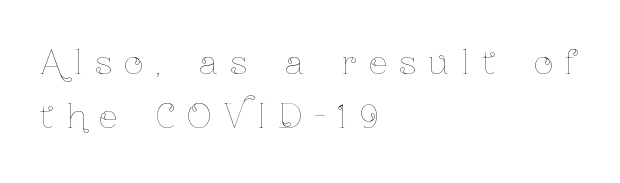
{"italic": "no", "bold": "no", "weight": "thin", "width": "condensed", "stroke_contrast": "low", "x_height": "medium", "monospaced": "no", "underline": "no", "align": "left", "line_spacing": "normal", "line_spacing_ratio": 1.63, "letter_spacing": "wide", "letter_spacing_em": 0.38, "glyph_px": 33}
